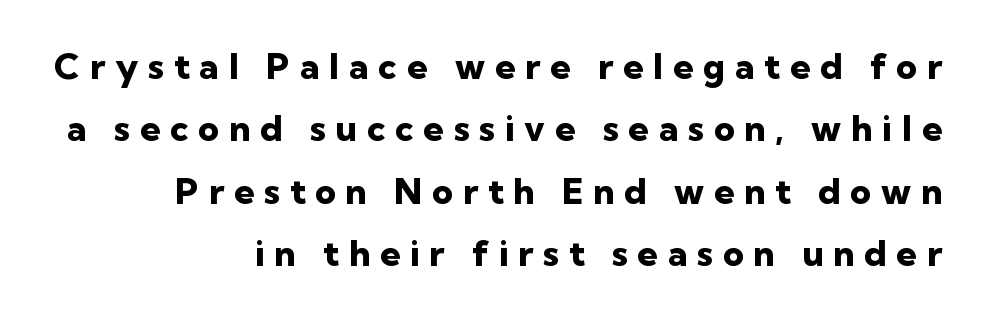
The image shows 36 px heavy sans-serif type, upright; set right-aligned, line spacing 1.73x, unusually wide letter spacing (+0.27 em), not underlined; low stroke contrast and a medium x-height.
